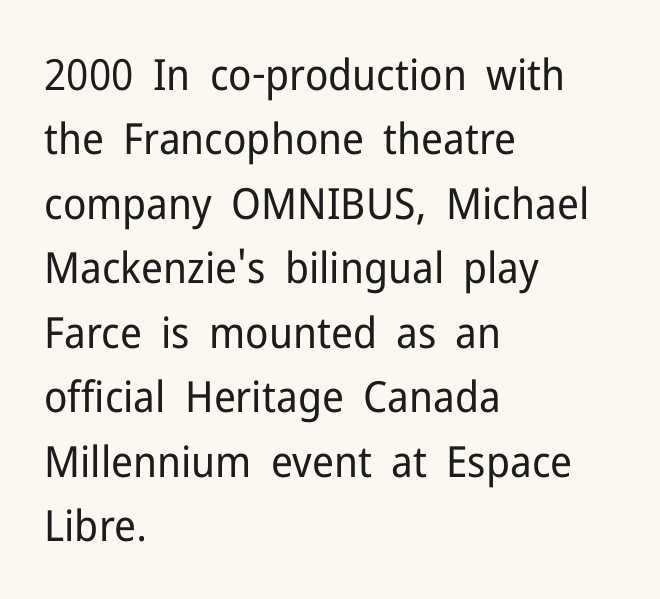
No italicization has been applied; the sample stays upright. Any mark beneath the type? The region is blank. Glyph-to-glyph distance matches everyday printed text. Does the copy run flush right? No — it runs flush left. A sans-serif font was chosen for this passage. This sample has the flowing, uneven cadence of proportional lettering.
